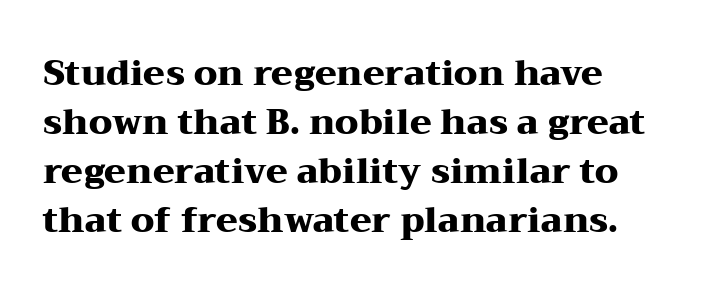
The image shows 35 px heavy, wide serif type, upright; set left-aligned, normal line spacing (1.4x), normal letter spacing, not underlined; medium stroke contrast and a medium x-height.
